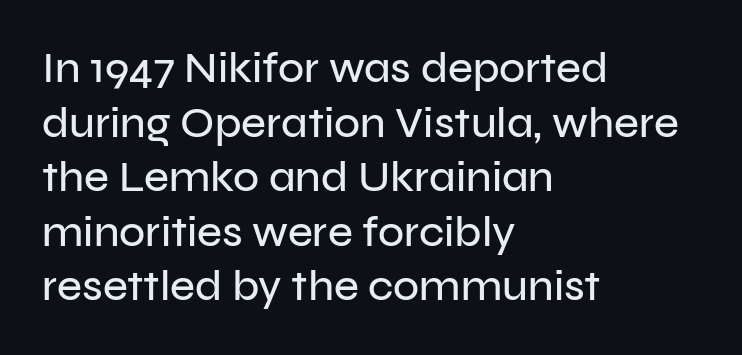
Q: Is the text italic (slanted)? A: No, it is upright.
Q: Is the typeface a serif or a sans-serif typeface? A: Sans-serif.
Q: Is the text underlined? A: No.
Q: How is the paragraph aligned? A: Left-aligned.
Q: Is the spacing between letters normal or unusually wide? A: Normal.
Q: Is the spacing between lines tight, normal or loose? A: Normal.
Q: Width (condensed, normal, or wide)? A: Normal.
Q: Stroke contrast? A: Low.
Q: x-height? A: Medium.
Q: Monospaced? A: No.
